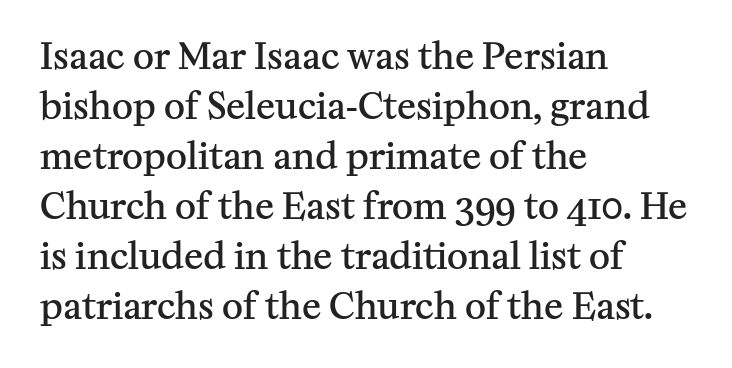
{"serif": "yes", "italic": "no", "bold": "semi", "weight": "semibold", "width": "normal", "stroke_contrast": "medium", "x_height": "medium", "monospaced": "no", "underline": "no", "align": "left", "line_spacing": "normal", "line_spacing_ratio": 1.39, "letter_spacing": "normal", "letter_spacing_em": 0.0, "glyph_px": 36}
